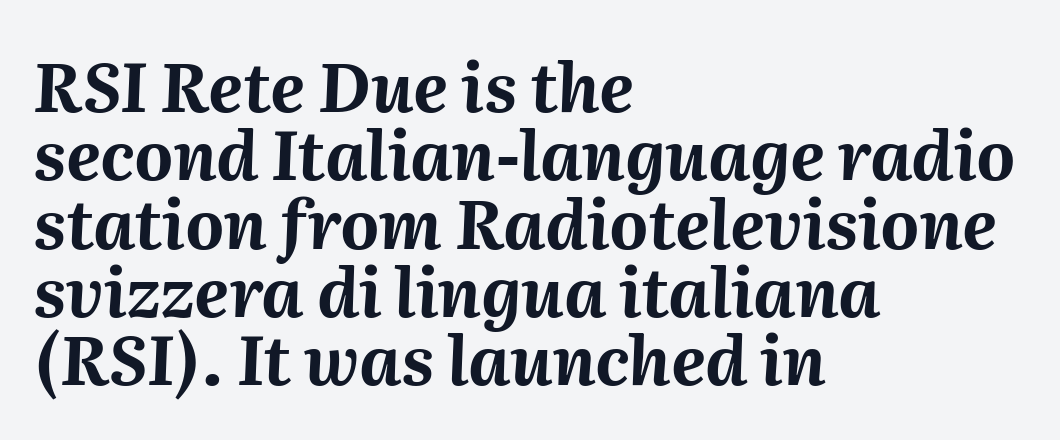
Line starts are locked; line ends wander. Students, note that the glyphs here touch the page at normal intervals. The text carries the slant typical of an italic or oblique font. Summary of weight: heavy, a full bold. Very little white space separates one row of letters from the next.
